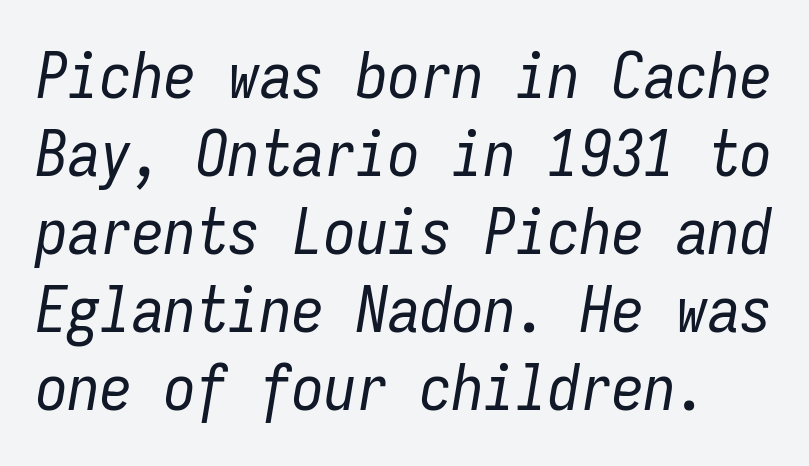
{"italic": "yes", "lean": "right", "slant_degrees": 9, "bold": "no", "weight": "regular", "width": "condensed", "stroke_contrast": "low", "x_height": "medium", "monospaced": "yes", "underline": "no", "line_spacing_ratio": 1.22, "letter_spacing": "normal", "letter_spacing_em": 0.0, "glyph_px": 64}
